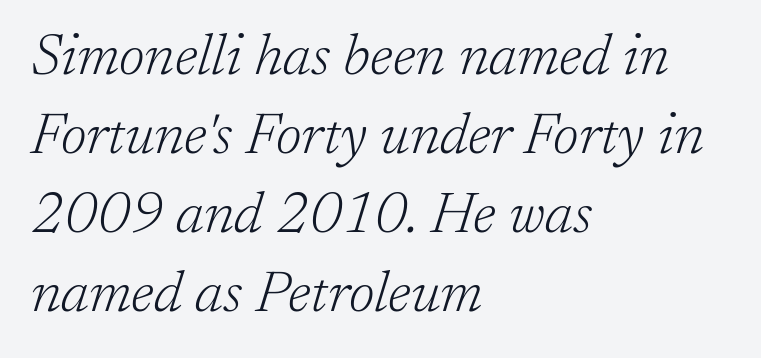
{"serif": "yes", "italic": "yes", "lean": "right", "slant_degrees": 17, "bold": "no", "weight": "light", "width": "normal", "stroke_contrast": "low", "x_height": "medium", "monospaced": "no", "underline": "no", "align": "left", "line_spacing": "normal", "line_spacing_ratio": 1.36, "letter_spacing": "normal", "letter_spacing_em": 0.0, "glyph_px": 58}
